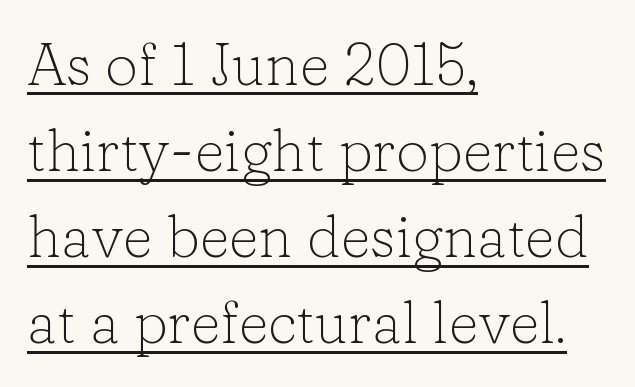
The image shows 59 px light serif type, upright; set left-aligned, normal line spacing (1.46x), normal letter spacing, underlined; low stroke contrast and a medium x-height.
